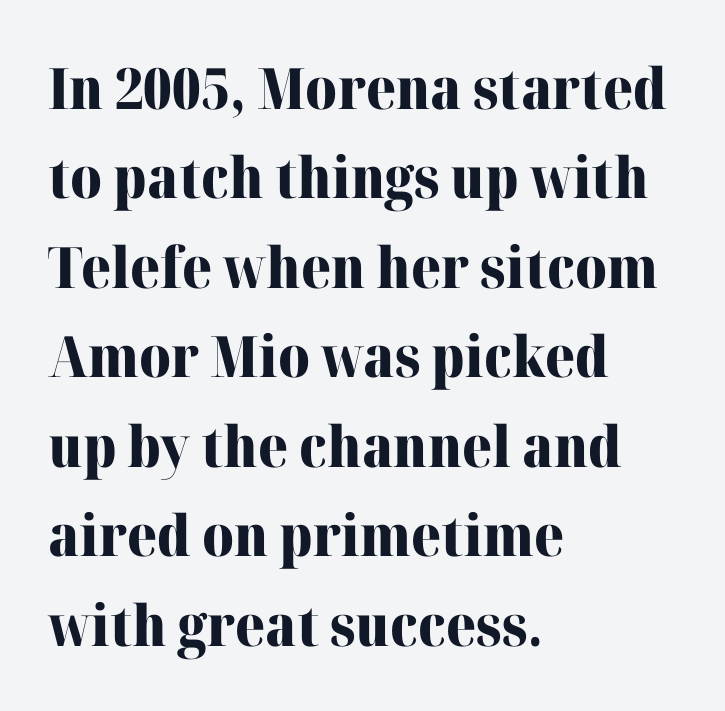
This sample uses an upright cut, with every glyph sitting square on the baseline. Quick note: underline off. Note the varied advance widths — an 'i' is clearly narrower than an 'm'. Evenly set lines give the paragraph a standard silhouette. Nothing unusual about the tracking: characters are spaced as the font intends. One-word summary of the alignment: left.
